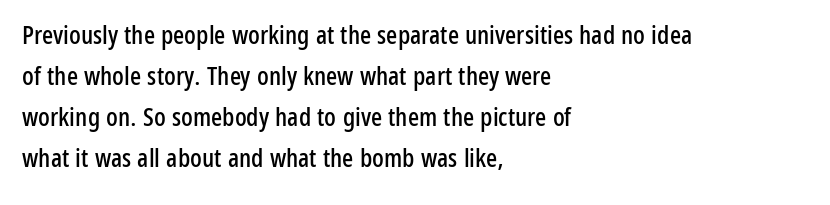
The image shows 26 px text type, upright; set left-aligned, normal line spacing (1.58x), normal letter spacing, not underlined.
